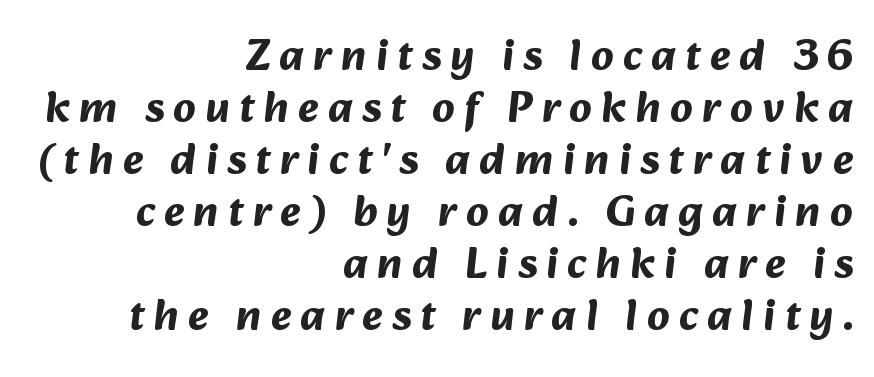
The image shows 44 px bold sans-serif type; set right-aligned, line spacing 1.18x, unusually wide letter spacing (+0.21 em), not underlined; medium stroke contrast and a medium x-height.
